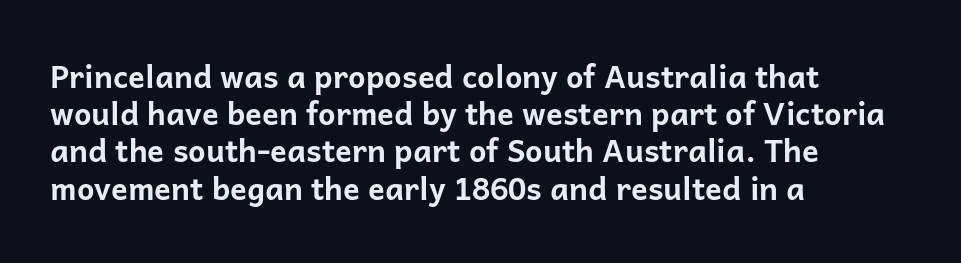
Q: Is the text bold? A: Yes.
Q: Is the text italic (slanted)? A: No, it is upright.
Q: Is the typeface a serif or a sans-serif typeface? A: Sans-serif.
Q: Is the text underlined? A: No.
Q: How is the paragraph aligned? A: Left-aligned.
Q: Is the spacing between letters normal or unusually wide? A: Normal.
Q: Width (condensed, normal, or wide)? A: Normal.
Q: Stroke contrast? A: Low.
Q: x-height? A: Medium.
Q: Monospaced? A: No.
